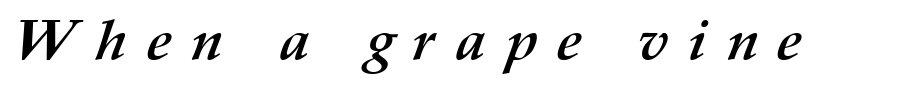
The image shows 56 px semibold type; set unusually wide letter spacing (+0.35 em), not underlined; medium stroke contrast and a medium x-height.
